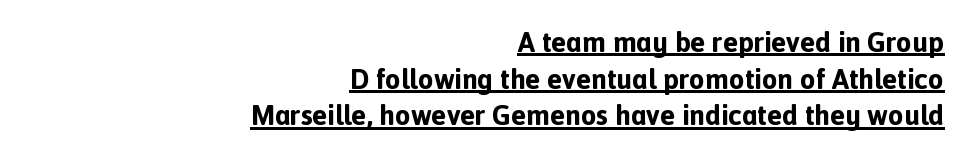
Words appear dense and cohesive because spacing is normal. Think of a printed novel: that variable character pitch is what you see here. A typographer would call this underscored text. The text was rendered using a sans face with plain stroke endings. Typeset ragged left — the right edge is the straight one.
